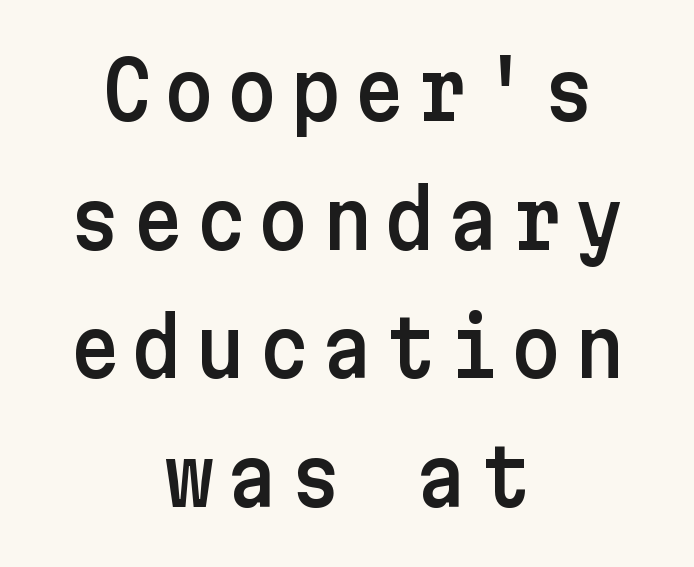
{"serif": "no", "italic": "no", "width": "normal", "stroke_contrast": "low", "x_height": "medium", "underline": "no", "align": "center", "line_spacing": "normal", "line_spacing_ratio": 1.65, "glyph_px": 78}
